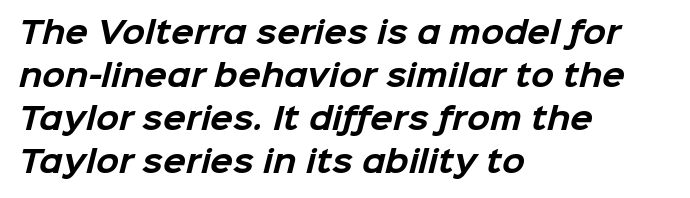
In terms of letterspacing, this is plain default setting. Its strokes are broad and dark, the hallmark of bold type. Spacing verdict: proportional, widths tailored to each character. Leading matches the norm, producing a regular column.
